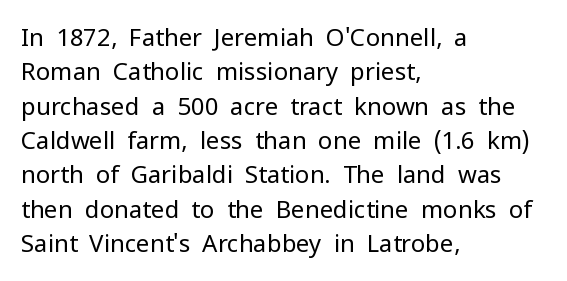
Vertical stems look standard width or narrower in stroke. Default kerning and tracking; the words read as compact shapes. These lines are set flush left with a ragged right edge. The baseline area is clear.
